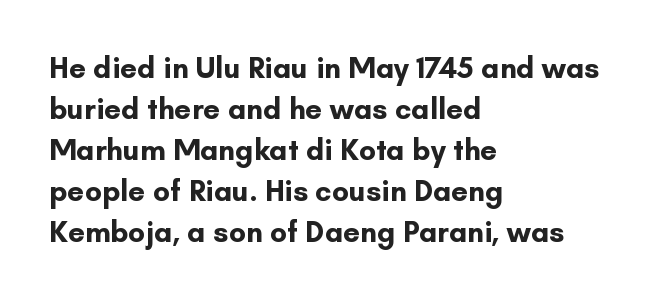
Q: Is the text bold? A: Yes.
Q: Is the text italic (slanted)? A: No, it is upright.
Q: Is the typeface a serif or a sans-serif typeface? A: Sans-serif.
Q: Is the text underlined? A: No.
Q: How is the paragraph aligned? A: Left-aligned.
Q: Is the spacing between letters normal or unusually wide? A: Normal.
Q: Is the spacing between lines tight, normal or loose? A: Normal.
Q: Width (condensed, normal, or wide)? A: Normal.
Q: Stroke contrast? A: Low.
Q: x-height? A: Small.
Q: Monospaced? A: No.
